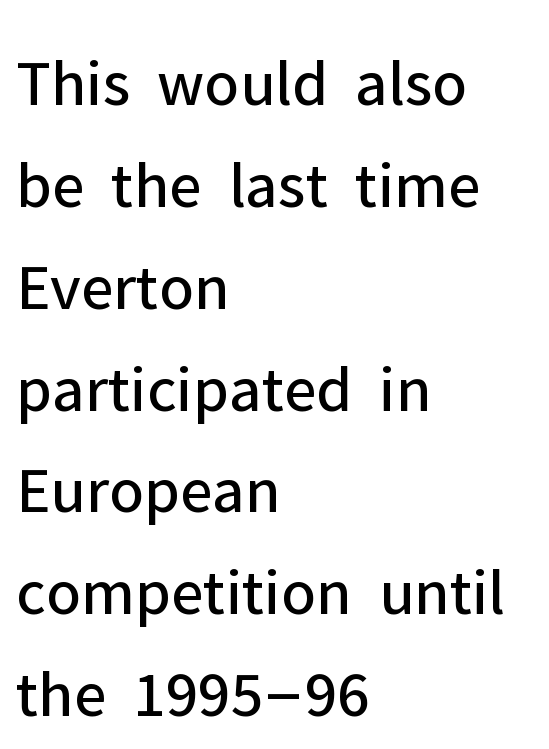
Q: Is the text bold? A: No.
Q: Is the text italic (slanted)? A: No, it is upright.
Q: Is the typeface a serif or a sans-serif typeface? A: Sans-serif.
Q: Is the text underlined? A: No.
Q: How is the paragraph aligned? A: Left-aligned.
Q: Is the spacing between letters normal or unusually wide? A: Normal.
Q: Is the spacing between lines tight, normal or loose? A: Normal.
Q: Width (condensed, normal, or wide)? A: Normal.
Q: Stroke contrast? A: Low.
Q: x-height? A: Medium.
Q: Monospaced? A: No.
